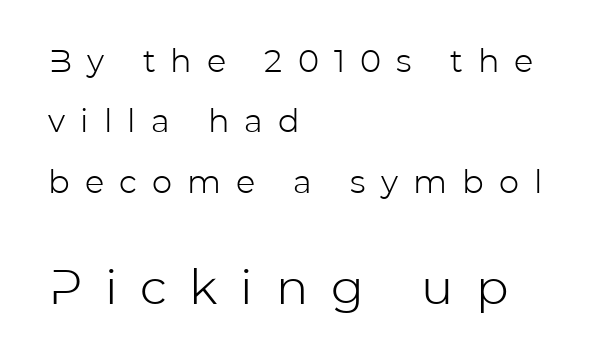
The type sits square on the baseline with zero lean. Do the characters align in a grid? No, the font is proportional. This sample uses a sans-serif face. A quiet, ordinary-to-light weight characterises the typeface. The letterforms stand isolated, each surrounded by extra space. In CSS terms this would be text-align: left.
